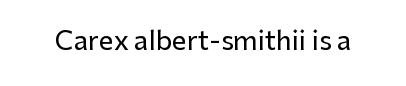
The image shows 26 px text type, upright; set normal letter spacing, not underlined.
